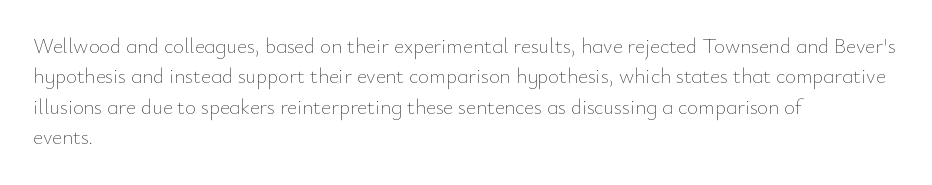
{"italic": "no", "bold": "no", "underline": "no", "align": "left", "line_spacing": "normal", "line_spacing_ratio": 1.45, "letter_spacing": "normal", "letter_spacing_em": 0.0, "glyph_px": 21}
